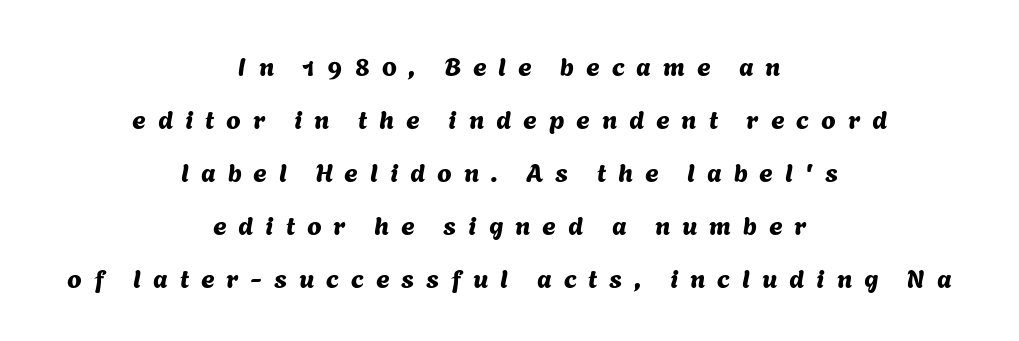
The image shows 26 px text type; set centered, loose line spacing (2.04x), unusually wide letter spacing (+0.46 em), not underlined.
